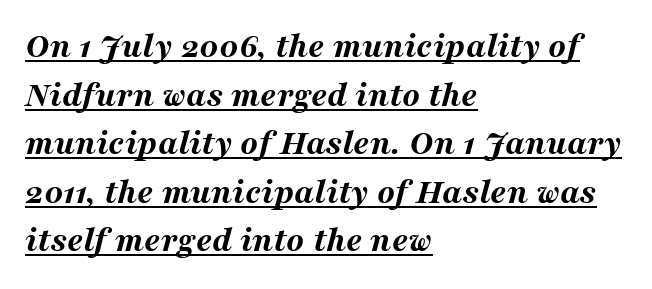
Q: Is the text bold? A: Yes.
Q: Is the text italic (slanted)? A: Yes, it leans right by about 16 degrees.
Q: Is the text underlined? A: Yes.
Q: How is the paragraph aligned? A: Left-aligned.
Q: Is the spacing between letters normal or unusually wide? A: Normal.
Q: Is the spacing between lines tight, normal or loose? A: Normal.
Q: Width (condensed, normal, or wide)? A: Wide.
Q: Stroke contrast? A: Medium.
Q: x-height? A: Medium.
Q: Monospaced? A: No.
